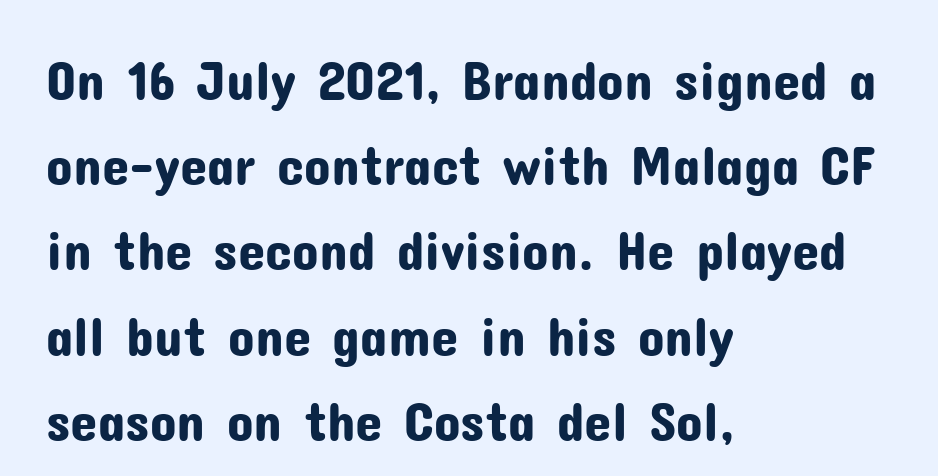
{"serif": "no", "italic": "no", "width": "normal", "stroke_contrast": "low", "x_height": "medium", "monospaced": "no", "underline": "no", "align": "left", "line_spacing": "normal", "line_spacing_ratio": 1.55, "letter_spacing": "normal", "letter_spacing_em": 0.0, "glyph_px": 55}
